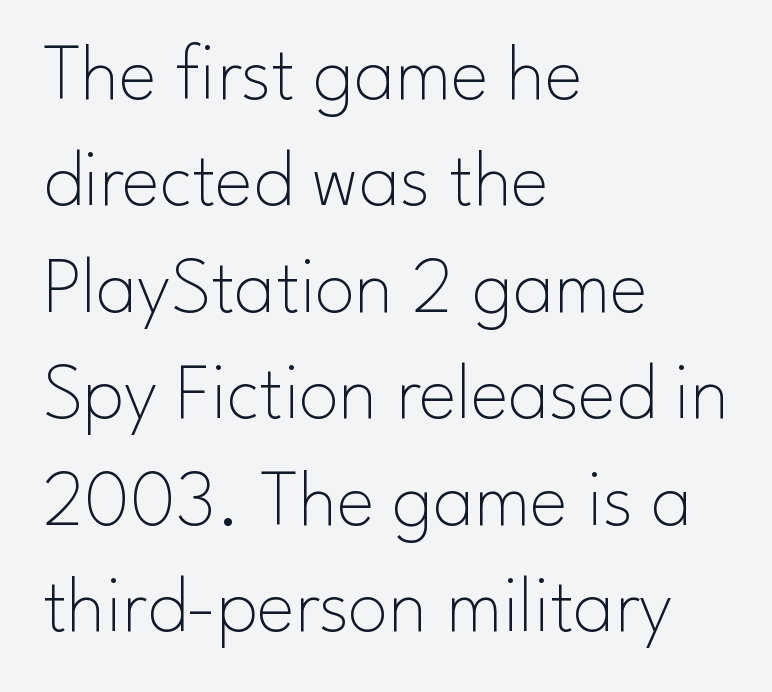
{"serif": "no", "italic": "no", "bold": "no", "weight": "thin", "width": "normal", "stroke_contrast": "low", "x_height": "small", "monospaced": "no", "underline": "no", "align": "left", "line_spacing": "normal", "line_spacing_ratio": 1.33, "letter_spacing": "normal", "letter_spacing_em": 0.0, "glyph_px": 80}
